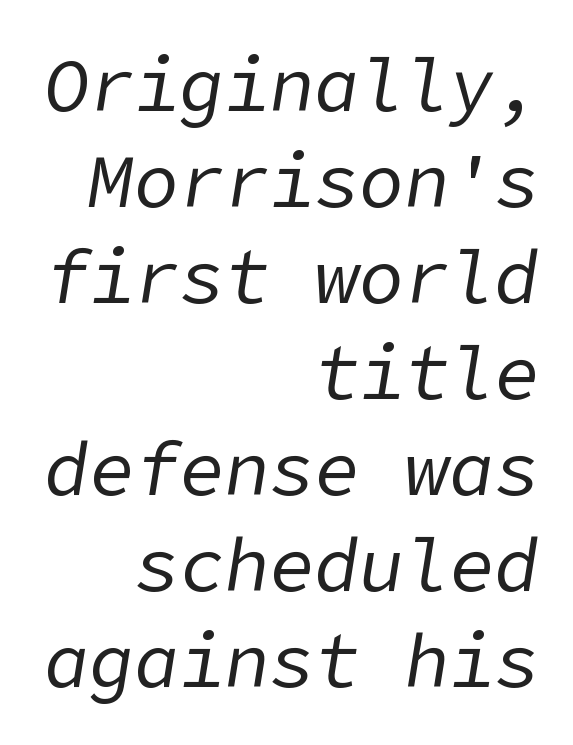
{"italic": "yes", "lean": "right", "slant_degrees": 9, "bold": "no", "weight": "regular", "width": "normal", "stroke_contrast": "low", "x_height": "medium", "underline": "no", "align": "right", "line_spacing": "normal", "line_spacing_ratio": 1.28, "letter_spacing": "normal", "letter_spacing_em": 0.0, "glyph_px": 75}
